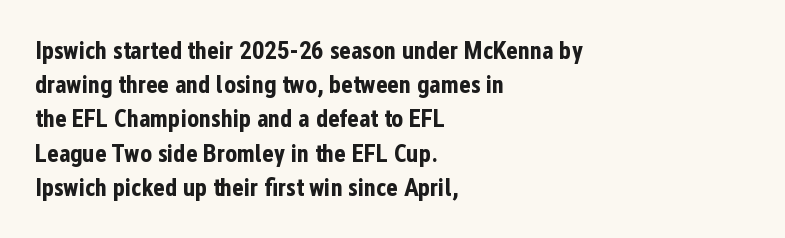
The image shows 25 px bold type, upright; set left-aligned, normal line spacing (1.37x), normal letter spacing, not underlined.
